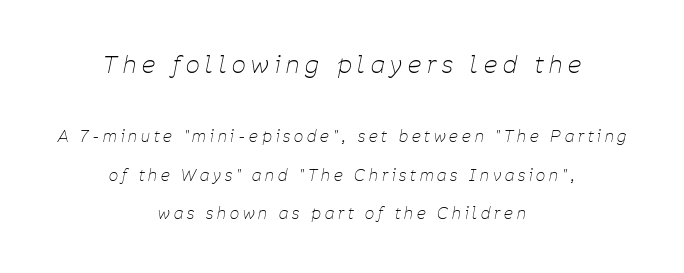
The axis of the letterforms is tilted away from vertical. The gap between lines stays unmarked. The passage shown stacks its lines with a broad gap. This rendering widens character spacing well past its baseline value.
